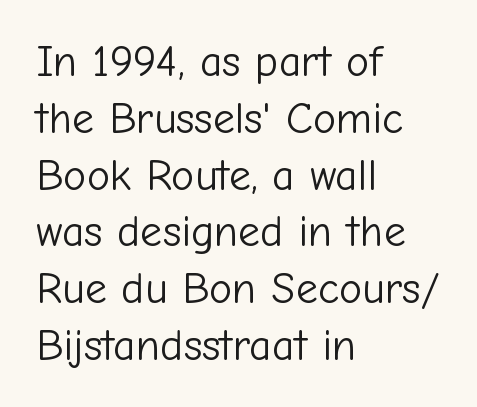
{"serif": "no", "italic": "no", "bold": "no", "weight": "light", "width": "normal", "stroke_contrast": "low", "x_height": "medium", "monospaced": "no", "underline": "no", "align": "left", "line_spacing": "normal", "line_spacing_ratio": 1.29, "letter_spacing": "normal", "letter_spacing_em": 0.0, "glyph_px": 44}
